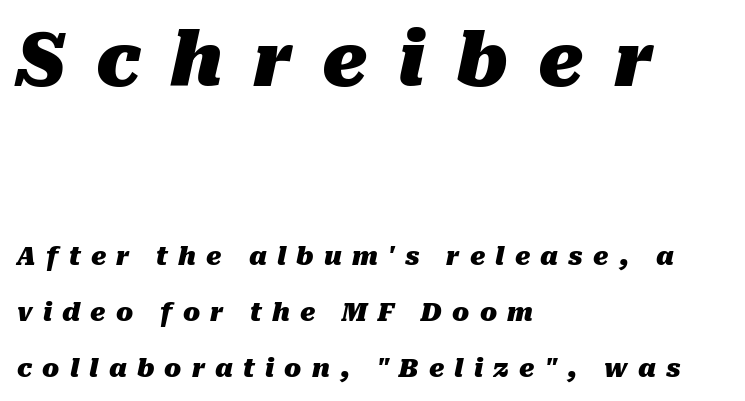
{"italic": "yes", "lean": "right", "slant_degrees": 10, "bold": "yes", "weight": "heavy", "width": "normal", "stroke_contrast": "medium", "x_height": "medium", "monospaced": "no", "underline": "no", "align": "left", "line_spacing": "loose", "line_spacing_ratio": 2.23, "letter_spacing": "wide", "letter_spacing_em": 0.41, "larger_block": "first", "size_ratio": 2.96, "glyph_px": 74}
